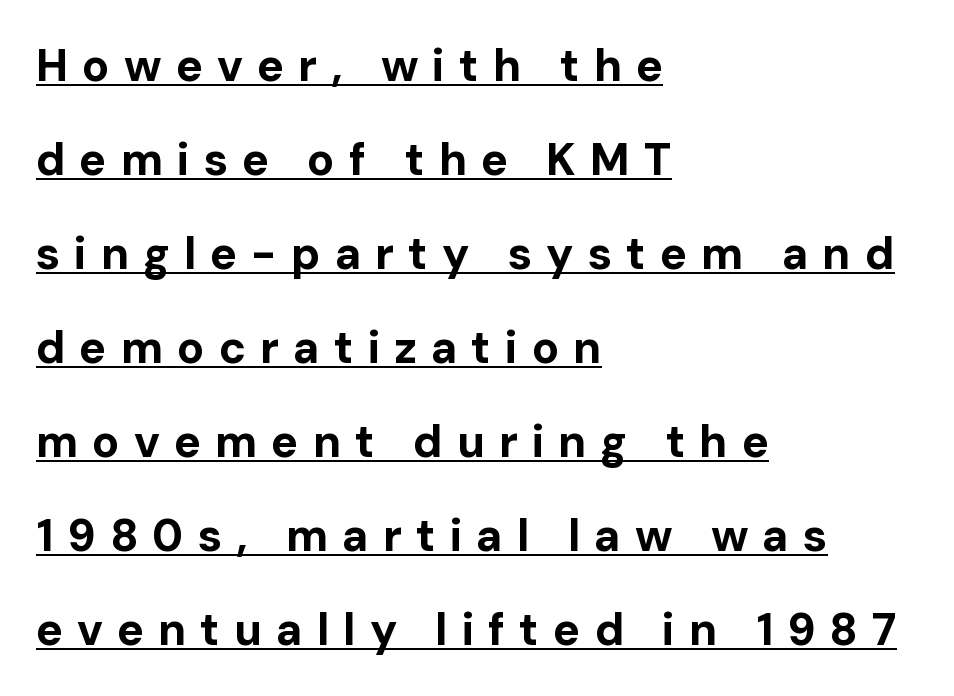
The image shows 45 px bold sans-serif type, upright; set left-aligned, loose line spacing (2.09x), unusually wide letter spacing (+0.31 em), underlined; low stroke contrast and a medium x-height.
